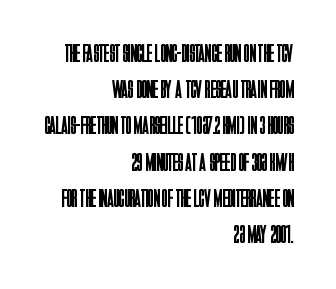
{"italic": "no", "bold": "no", "underline": "no", "align": "right", "line_spacing": "normal", "line_spacing_ratio": 1.45, "letter_spacing": "normal", "letter_spacing_em": 0.0, "glyph_px": 25}
